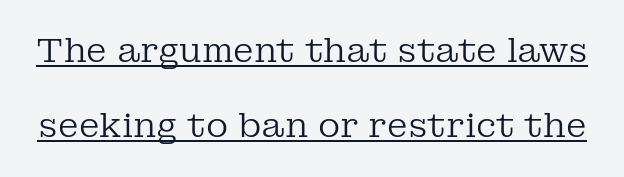
Q: Is the text bold? A: No.
Q: Is the text italic (slanted)? A: No, it is upright.
Q: Is the typeface a serif or a sans-serif typeface? A: Serif.
Q: Is the text underlined? A: Yes.
Q: Is the spacing between letters normal or unusually wide? A: Normal.
Q: Is the spacing between lines tight, normal or loose? A: Loose.
Q: Width (condensed, normal, or wide)? A: Normal.
Q: Stroke contrast? A: Low.
Q: x-height? A: Medium.
Q: Monospaced? A: No.
